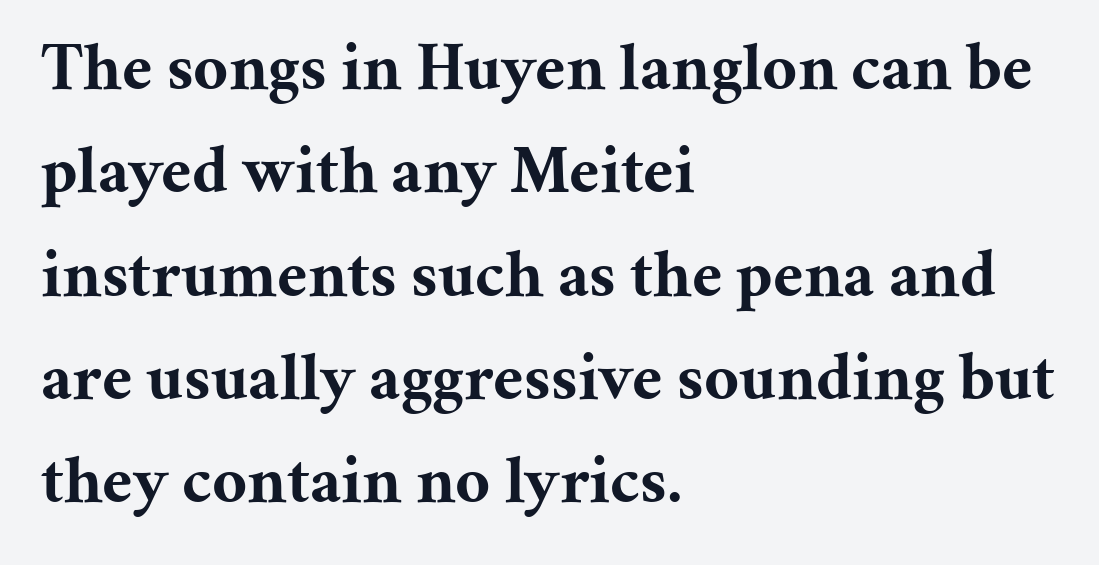
{"serif": "yes", "italic": "no", "bold": "yes", "weight": "bold", "width": "normal", "stroke_contrast": "medium", "x_height": "medium", "monospaced": "no", "underline": "no", "align": "left", "line_spacing": "normal", "line_spacing_ratio": 1.52, "letter_spacing": "normal", "letter_spacing_em": 0.0, "glyph_px": 68}
